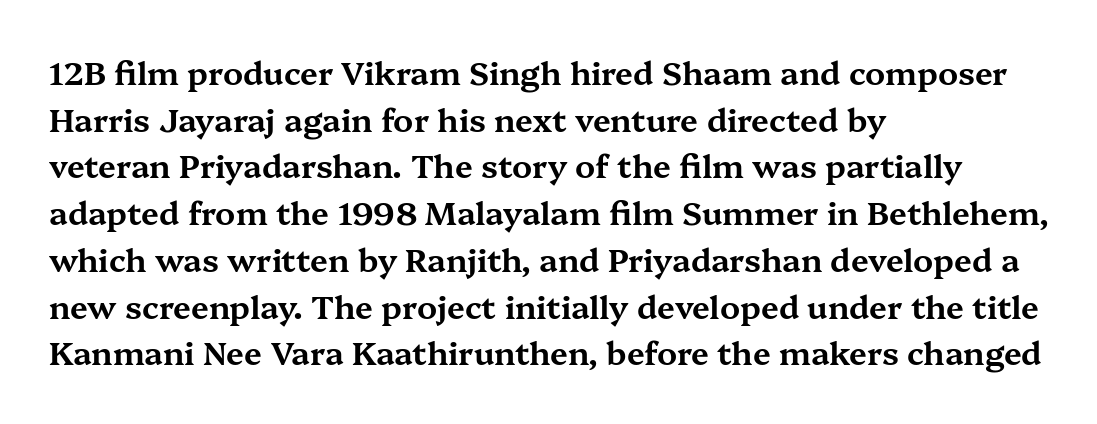
Leading matches the norm, producing a regular column. The rendering uses natural spacing where letterforms have individual widths. Typeset ragged right — the left edge is the straight one. No italicization has been applied; the sample stays upright. Glyph-to-glyph distance matches everyday printed text.
